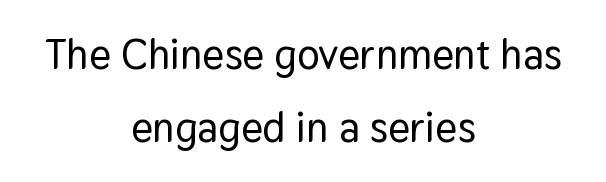
{"serif": "no", "italic": "no", "width": "normal", "stroke_contrast": "low", "x_height": "medium", "monospaced": "no", "underline": "no", "align": "center", "line_spacing_ratio": 1.75, "letter_spacing": "normal", "letter_spacing_em": 0.0, "glyph_px": 42}
